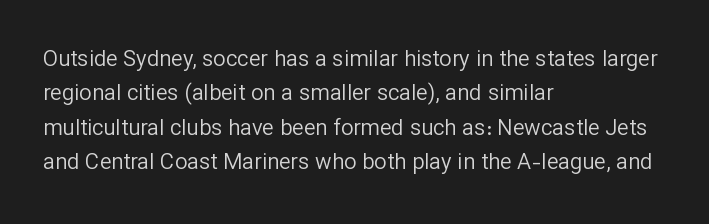
Q: Is the text bold? A: No.
Q: Is the text italic (slanted)? A: No, it is upright.
Q: Is the text underlined? A: No.
Q: How is the paragraph aligned? A: Left-aligned.
Q: Is the spacing between letters normal or unusually wide? A: Normal.
Q: Is the spacing between lines tight, normal or loose? A: Normal.
